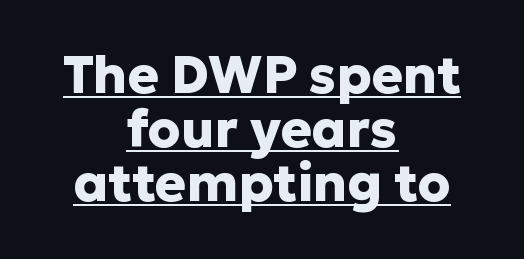
Q: Is the text bold? A: Yes.
Q: Is the text italic (slanted)? A: No, it is upright.
Q: Is the typeface a serif or a sans-serif typeface? A: Sans-serif.
Q: Is the text underlined? A: Yes.
Q: How is the paragraph aligned? A: Centered.
Q: Is the spacing between letters normal or unusually wide? A: Normal.
Q: Is the spacing between lines tight, normal or loose? A: Tight.
Q: Width (condensed, normal, or wide)? A: Normal.
Q: Stroke contrast? A: Low.
Q: x-height? A: Medium.
Q: Monospaced? A: No.
